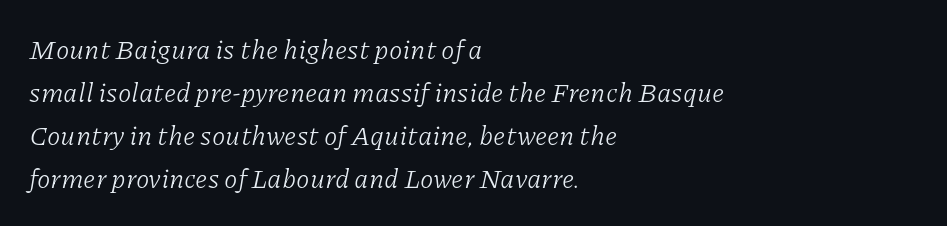
Q: Is the text bold? A: No.
Q: Is the text italic (slanted)? A: Yes, it leans right by about 11 degrees.
Q: Is the text underlined? A: No.
Q: How is the paragraph aligned? A: Left-aligned.
Q: Is the spacing between letters normal or unusually wide? A: Normal.
Q: Is the spacing between lines tight, normal or loose? A: Normal.
